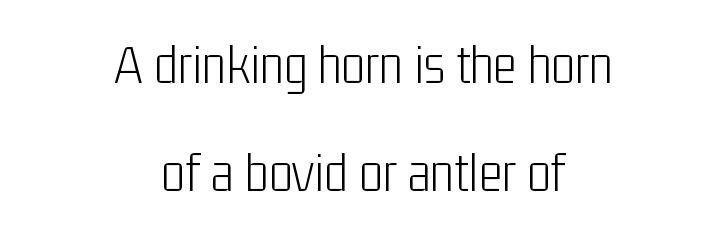
Q: Is the text bold? A: No.
Q: Is the text italic (slanted)? A: No, it is upright.
Q: Is the typeface a serif or a sans-serif typeface? A: Sans-serif.
Q: Is the text underlined? A: No.
Q: How is the paragraph aligned? A: Centered.
Q: Is the spacing between letters normal or unusually wide? A: Normal.
Q: Is the spacing between lines tight, normal or loose? A: Loose.
Q: Width (condensed, normal, or wide)? A: Condensed.
Q: Stroke contrast? A: Low.
Q: x-height? A: Medium.
Q: Monospaced? A: No.
